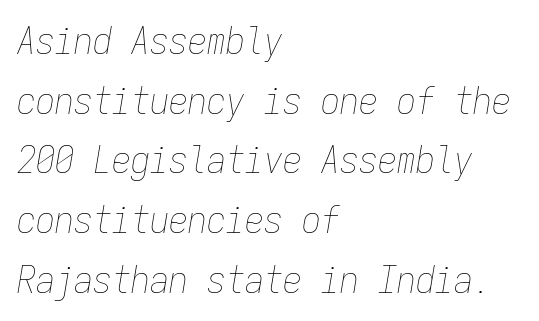
{"italic": "yes", "lean": "right", "slant_degrees": 9, "bold": "no", "weight": "thin", "width": "condensed", "stroke_contrast": "low", "x_height": "medium", "monospaced": "yes", "underline": "no", "align": "left", "line_spacing": "normal", "line_spacing_ratio": 1.57, "letter_spacing": "normal", "letter_spacing_em": 0.0, "glyph_px": 38}
